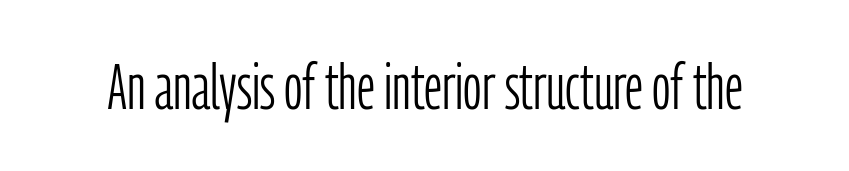
Q: Is the text bold? A: No.
Q: Is the text italic (slanted)? A: No, it is upright.
Q: Is the typeface a serif or a sans-serif typeface? A: Sans-serif.
Q: Is the text underlined? A: No.
Q: Is the spacing between letters normal or unusually wide? A: Normal.
Q: Width (condensed, normal, or wide)? A: Condensed.
Q: Stroke contrast? A: Low.
Q: x-height? A: Medium.
Q: Monospaced? A: No.
